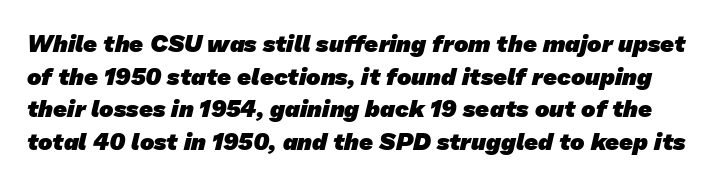
{"bold": "yes", "underline": "no", "line_spacing": "normal", "line_spacing_ratio": 1.36, "letter_spacing": "normal", "letter_spacing_em": 0.0, "glyph_px": 24}
